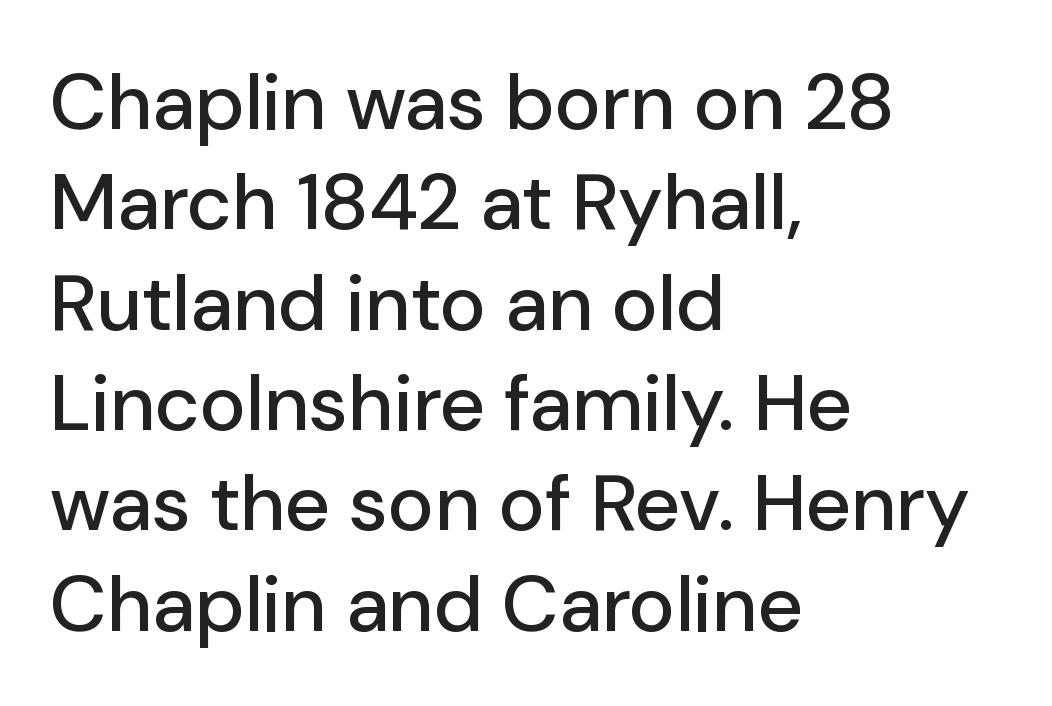
{"serif": "no", "italic": "no", "width": "normal", "stroke_contrast": "low", "x_height": "medium", "monospaced": "no", "underline": "no", "align": "left", "line_spacing": "normal", "line_spacing_ratio": 1.27, "letter_spacing": "normal", "letter_spacing_em": 0.0, "glyph_px": 79}
